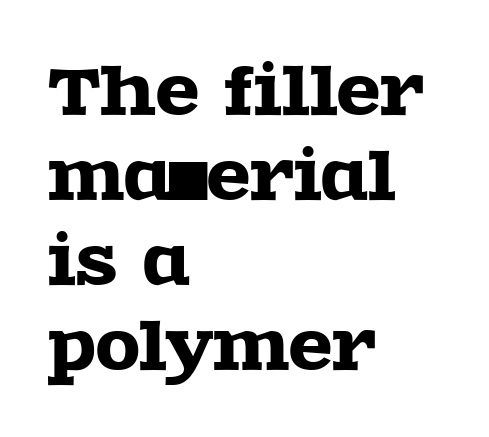
Q: Is the text italic (slanted)? A: No, it is upright.
Q: Is the typeface a serif or a sans-serif typeface? A: Serif.
Q: Is the text underlined? A: No.
Q: How is the paragraph aligned? A: Left-aligned.
Q: Is the spacing between letters normal or unusually wide? A: Normal.
Q: Is the spacing between lines tight, normal or loose? A: Normal.
Q: Width (condensed, normal, or wide)? A: Wide.
Q: x-height? A: Large.
Q: Monospaced? A: No.
